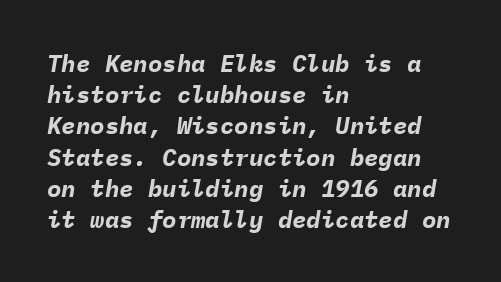
{"italic": "yes", "lean": "right", "slant_degrees": 9, "bold": "yes", "underline": "no", "align": "left", "line_spacing": "normal", "line_spacing_ratio": 1.3, "letter_spacing": "normal", "letter_spacing_em": 0.0, "glyph_px": 24}
